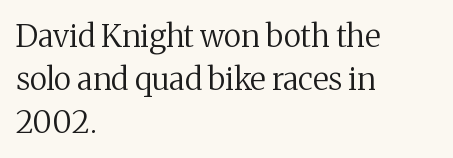
{"serif": "yes", "italic": "no", "bold": "no", "weight": "regular", "width": "normal", "stroke_contrast": "medium", "x_height": "medium", "monospaced": "no", "underline": "no", "align": "left", "line_spacing": "normal", "line_spacing_ratio": 1.38, "letter_spacing": "normal", "letter_spacing_em": 0.0, "glyph_px": 31}
